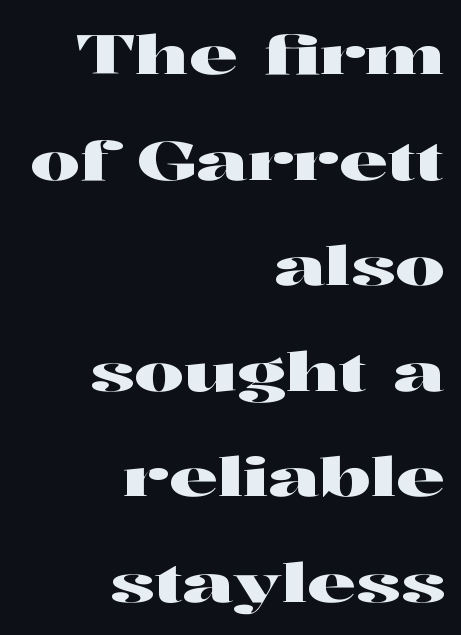
{"serif": "yes", "italic": "no", "width": "wide", "stroke_contrast": "high", "x_height": "medium", "monospaced": "no", "underline": "no", "align": "right", "line_spacing": "loose", "line_spacing_ratio": 1.92, "letter_spacing": "normal", "letter_spacing_em": 0.0, "glyph_px": 55}
